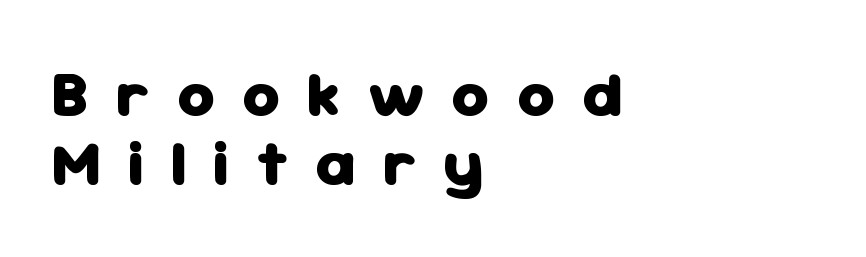
If you measured baseline to baseline, you'd find a short distance. A typesetter would mark this as roman, not italic. Do the characters align in a grid? No, the font is proportional. The area under the type is left untouched. These lines stack with their left ends in a neat column. Thick stems and heavy bowls — unmistakably bold.
